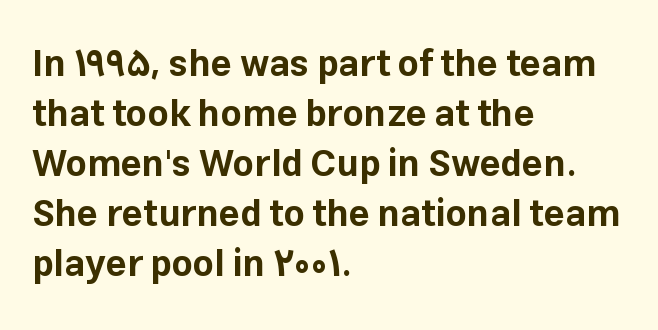
The image shows 37 px bold sans-serif type, upright; set left-aligned, normal line spacing (1.35x), normal letter spacing, not underlined; low stroke contrast and a medium x-height.
